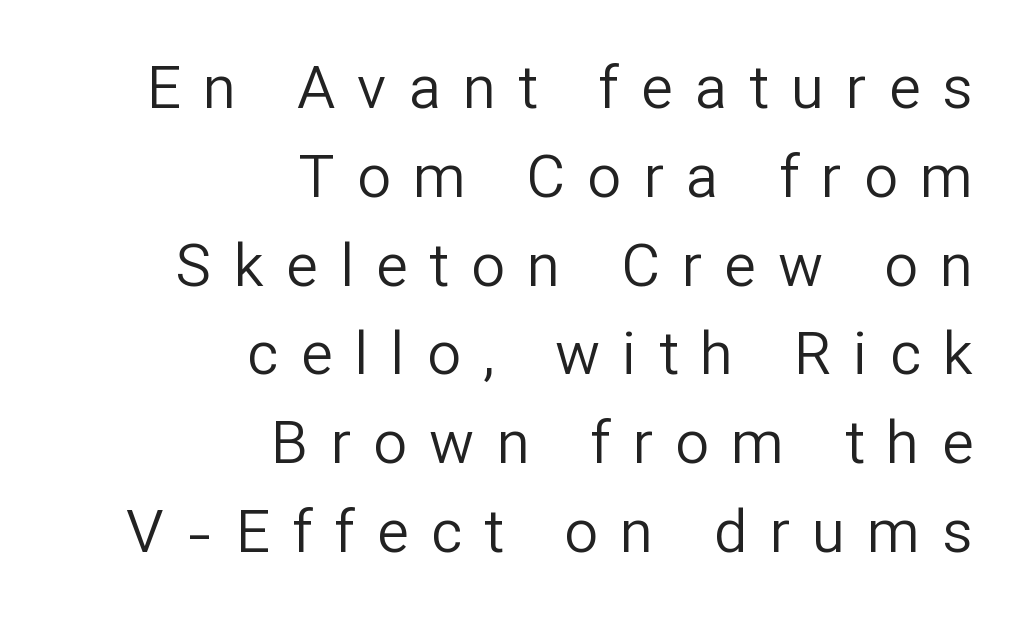
These lines have a slow, spaced-out rhythm from letter to letter. Words float on clear page, feet unadorned. Is there any slant? The stems are plumb. A typesetter would label this face a sans. Leading matches the norm, producing a regular column. These glyphs show unthickened strokes, regular width or finer.
